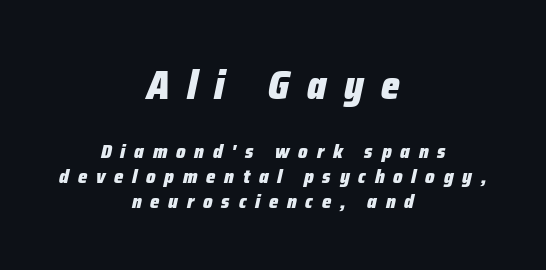
The image shows 40 px heavy, condensed type, italic (leaning right); set centered, normal line spacing (1.25x), unusually wide letter spacing (+0.44 em), not underlined; the first (top) block is 2.0x larger; low stroke contrast and a medium x-height.
